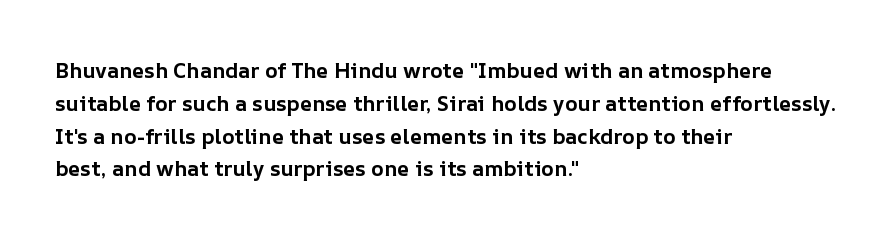
The image shows 21 px bold type, upright; set left-aligned, normal line spacing (1.56x), normal letter spacing, not underlined.
